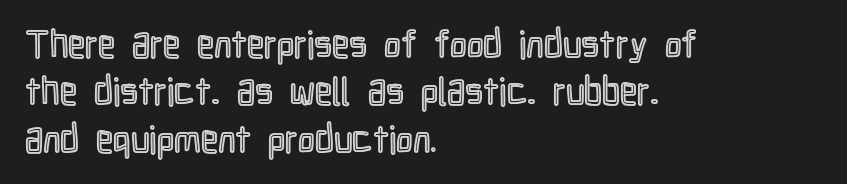
Q: Is the text italic (slanted)? A: No, it is upright.
Q: Is the text underlined? A: No.
Q: How is the paragraph aligned? A: Left-aligned.
Q: Is the spacing between letters normal or unusually wide? A: Normal.
Q: Is the spacing between lines tight, normal or loose? A: Normal.
Q: Width (condensed, normal, or wide)? A: Condensed.
Q: x-height? A: Medium.
Q: Monospaced? A: No.
